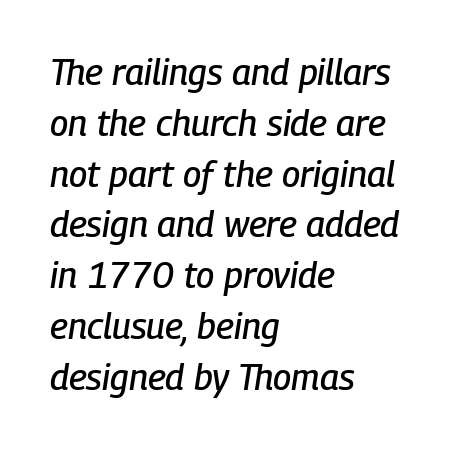
{"italic": "yes", "lean": "right", "slant_degrees": 9, "width": "condensed", "stroke_contrast": "low", "x_height": "medium", "monospaced": "no", "underline": "no", "align": "left", "line_spacing": "normal", "line_spacing_ratio": 1.41, "letter_spacing": "normal", "letter_spacing_em": 0.0, "glyph_px": 36}
